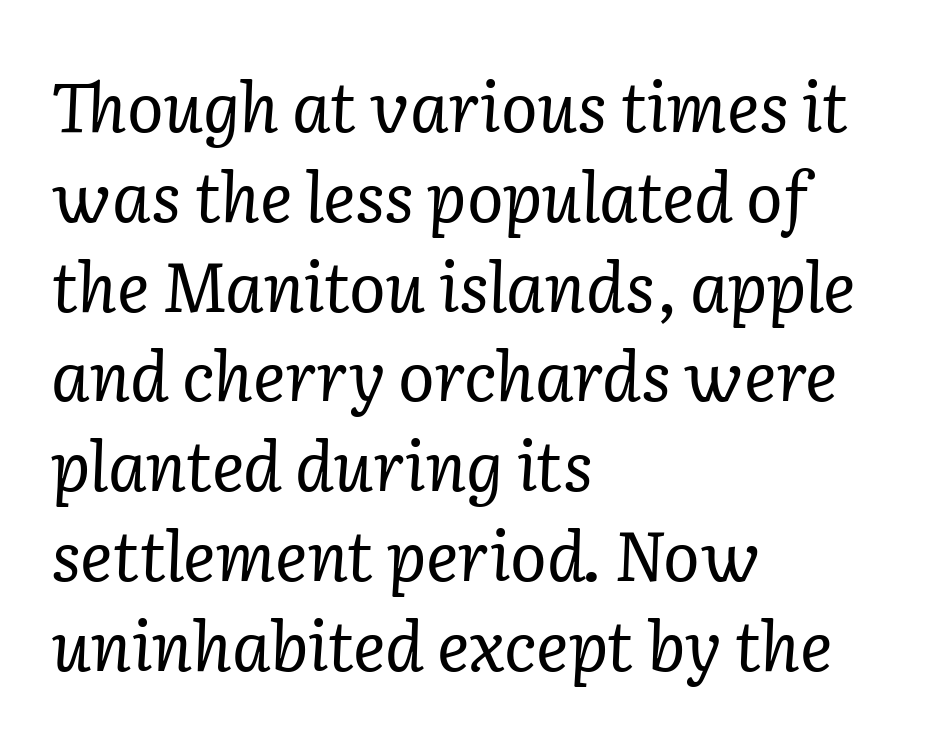
{"serif": "yes", "italic": "yes", "lean": "right", "slant_degrees": 2, "bold": "no", "weight": "regular", "width": "normal", "stroke_contrast": "low", "x_height": "medium", "monospaced": "no", "underline": "no", "align": "left", "line_spacing": "normal", "line_spacing_ratio": 1.32, "letter_spacing": "normal", "letter_spacing_em": 0.0, "glyph_px": 68}
